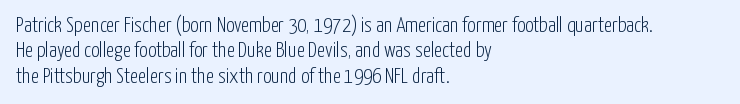
A bare baseline throughout the passage. Line beginnings align vertically; line endings do not. This sample uses plain, unmodified letter spacing. Posture: straight, roman, zero tilt. Is this a heavy cut? Hardly; it is regular or lighter.
